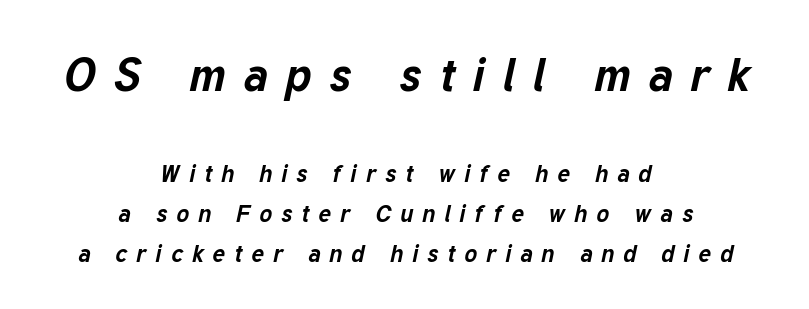
The image shows 47 px bold type, italic (leaning right); set centered, normal line spacing (1.68x), unusually wide letter spacing (+0.37 em), not underlined; the first (top) block is 1.96x larger; low stroke contrast and a medium x-height.
